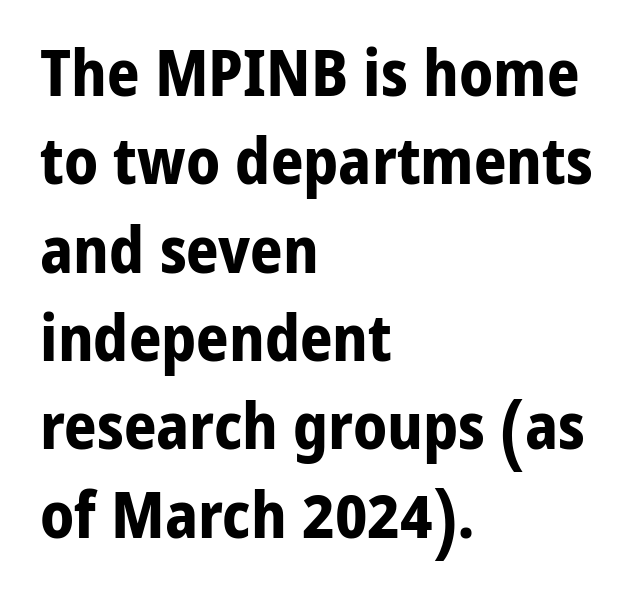
{"serif": "no", "italic": "no", "bold": "yes", "weight": "bold", "width": "normal", "stroke_contrast": "low", "x_height": "medium", "monospaced": "no", "underline": "no", "align": "left", "line_spacing": "normal", "line_spacing_ratio": 1.38, "letter_spacing": "normal", "letter_spacing_em": 0.0, "glyph_px": 64}
